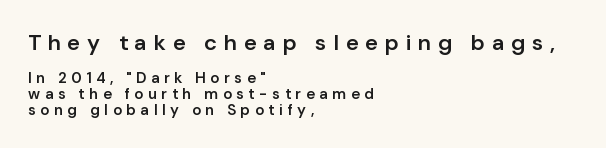
{"italic": "no", "bold": "semi", "underline": "no", "align": "left", "line_spacing": "tight", "line_spacing_ratio": 1.04, "letter_spacing": "wide", "letter_spacing_em": 0.3, "larger_block": "first", "size_ratio": 1.47, "glyph_px": 22}
